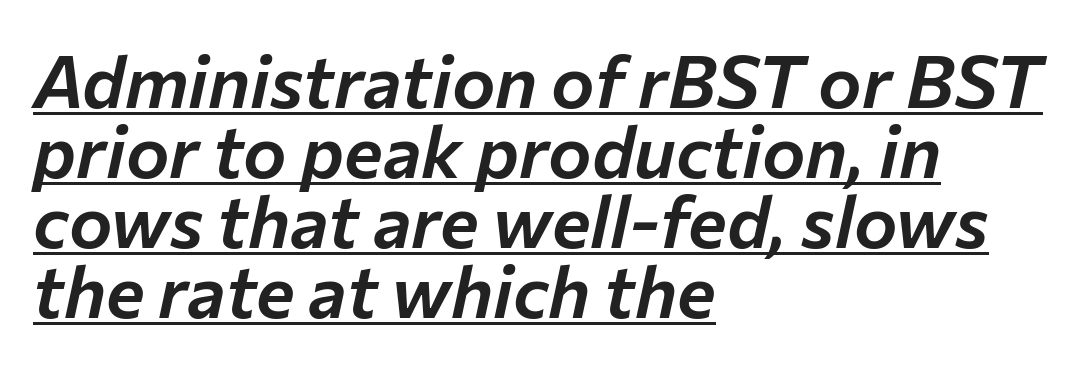
{"italic": "yes", "lean": "right", "slant_degrees": 12, "width": "normal", "stroke_contrast": "low", "x_height": "medium", "monospaced": "no", "underline": "yes", "align": "left", "line_spacing": "tight", "line_spacing_ratio": 0.96, "letter_spacing": "normal", "letter_spacing_em": 0.0, "glyph_px": 73}
